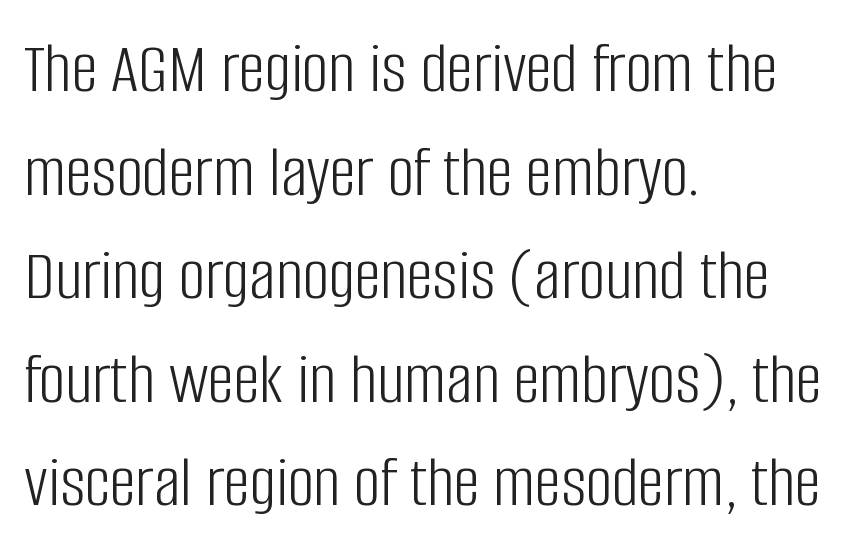
{"serif": "no", "italic": "no", "bold": "no", "weight": "light", "width": "condensed", "stroke_contrast": "low", "x_height": "large", "monospaced": "no", "underline": "no", "align": "left", "line_spacing": "normal", "line_spacing_ratio": 1.4, "letter_spacing": "normal", "letter_spacing_em": 0.0, "glyph_px": 74}
